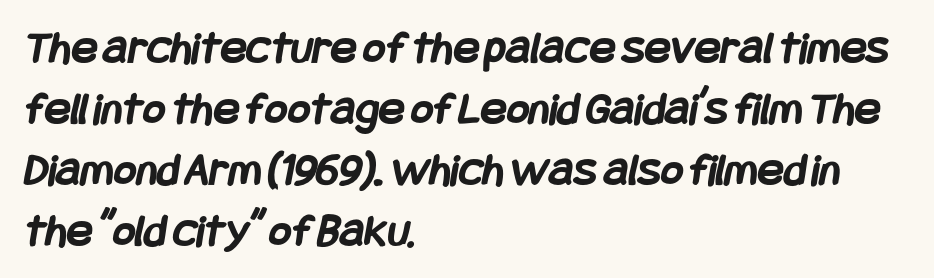
{"serif": "no", "bold": "yes", "weight": "semibold", "width": "condensed", "stroke_contrast": "low", "x_height": "large", "underline": "no", "align": "left", "line_spacing": "normal", "line_spacing_ratio": 1.27, "letter_spacing": "normal", "letter_spacing_em": 0.0, "glyph_px": 48}
